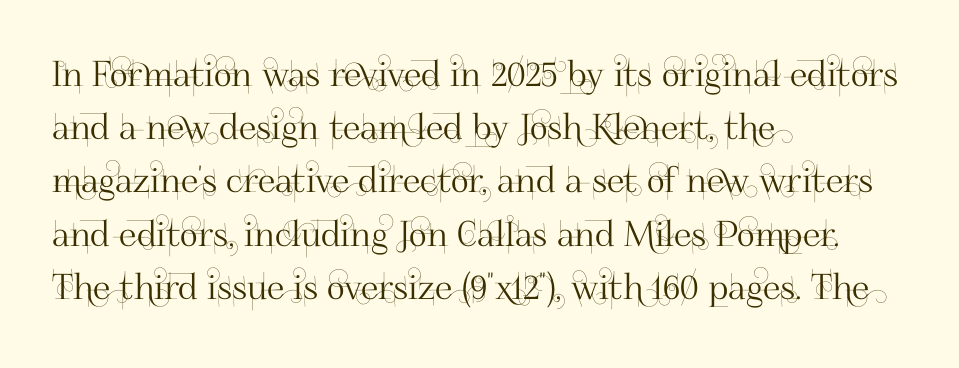
Here the glyphs are tracked normally, forming tight word shapes. In terms of leading, this rendering sits right in the middle. Italic? Not at all — the glyphs are vertical. Grotesque or geometric, the face here clearly has no serifs.
